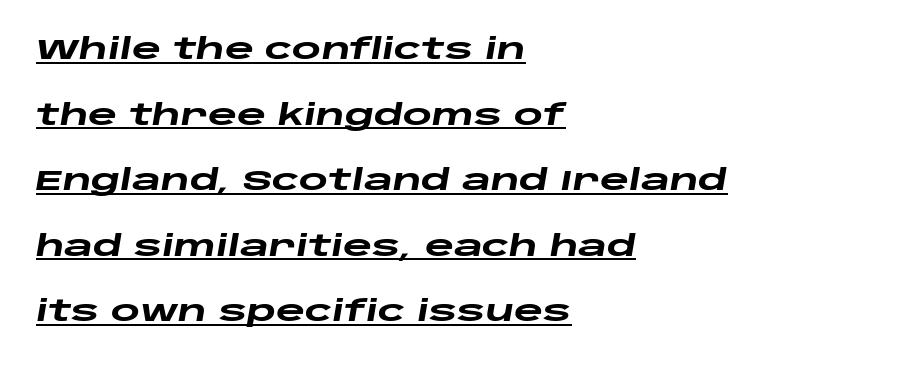
The image shows 28 px heavy, wide type, italic (leaning right); set left-aligned, loose line spacing (2.34x), normal letter spacing, underlined; low stroke contrast and a large x-height.
